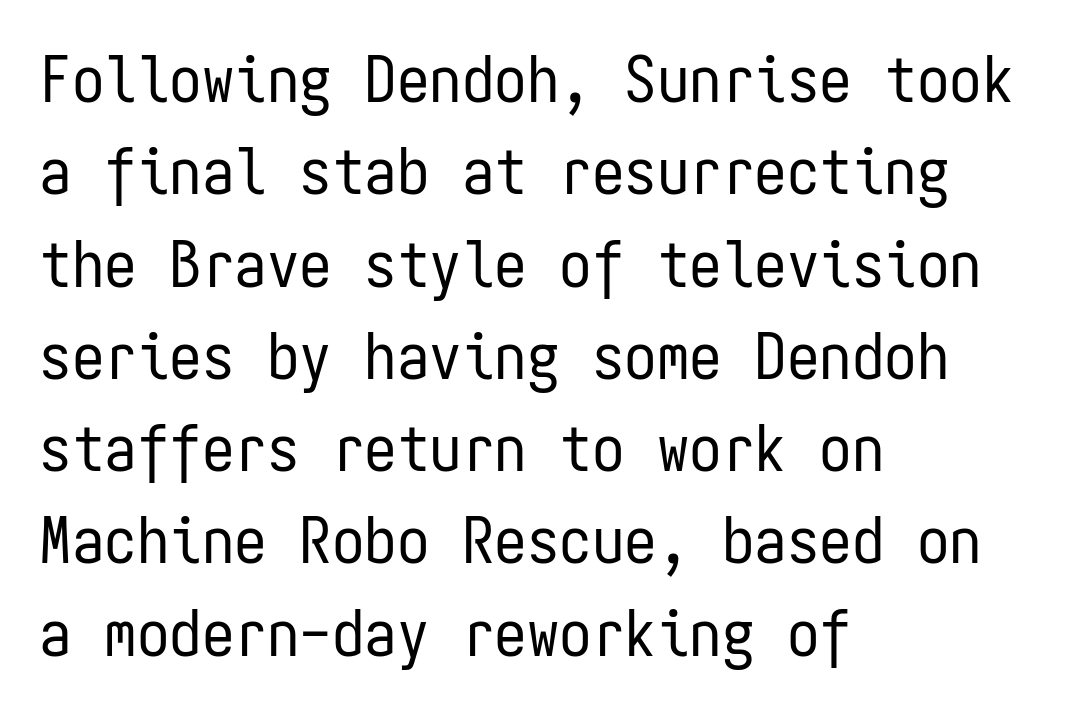
{"serif": "no", "italic": "no", "bold": "no", "weight": "regular", "width": "condensed", "stroke_contrast": "low", "x_height": "medium", "monospaced": "yes", "underline": "no", "align": "left", "line_spacing": "normal", "line_spacing_ratio": 1.42, "letter_spacing": "normal", "letter_spacing_em": 0.0, "glyph_px": 65}
